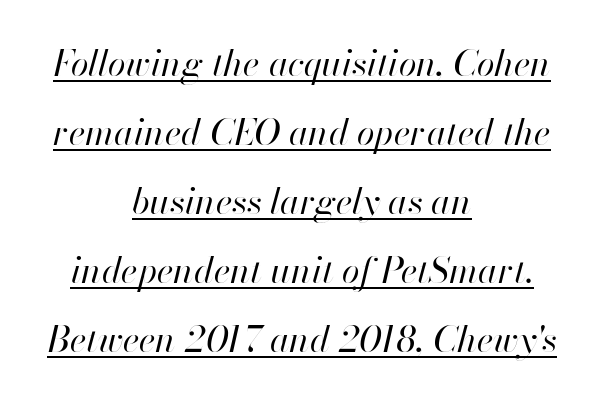
{"italic": "yes", "lean": "right", "slant_degrees": 13, "bold": "no", "weight": "regular", "width": "normal", "stroke_contrast": "high", "x_height": "small", "monospaced": "no", "underline": "yes", "align": "center", "line_spacing": "loose", "line_spacing_ratio": 1.92, "letter_spacing": "normal", "letter_spacing_em": 0.0, "glyph_px": 36}
